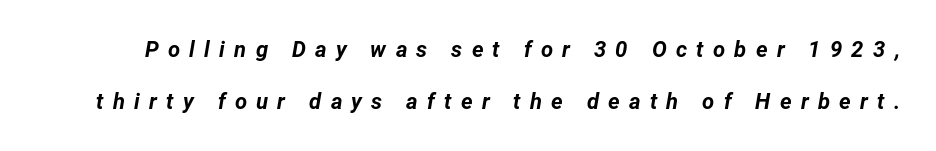
The passage shown leans; its letterforms are oblique. Does the weight exceed regular? Yes, all the way to bold. The rendering inserts visible extra space after every character. Rows of type keep a wide berth in the vertical direction. Each row of text sits above clean, open space.
